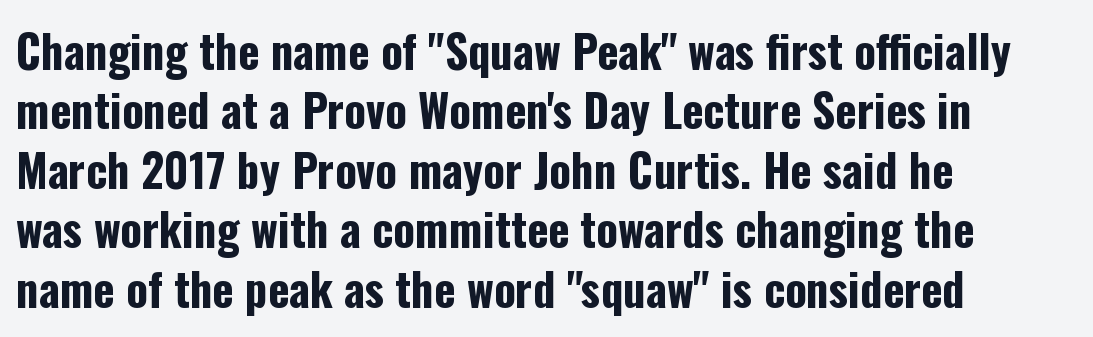
{"serif": "no", "italic": "no", "bold": "yes", "weight": "bold", "width": "condensed", "stroke_contrast": "low", "x_height": "medium", "monospaced": "no", "underline": "no", "align": "left", "line_spacing": "normal", "line_spacing_ratio": 1.32, "letter_spacing": "normal", "letter_spacing_em": 0.0, "glyph_px": 45}
